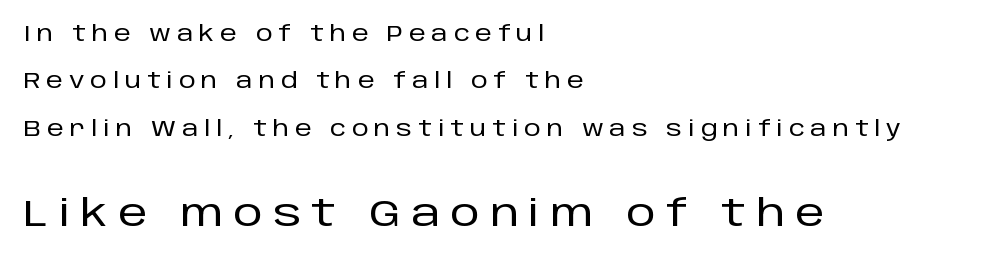
{"serif": "no", "italic": "no", "width": "normal", "stroke_contrast": "low", "x_height": "large", "monospaced": "no", "underline": "no", "align": "left", "line_spacing": "loose", "line_spacing_ratio": 2.26, "letter_spacing": "wide", "letter_spacing_em": 0.28, "larger_block": "second", "size_ratio": 1.76, "glyph_px": 37}
